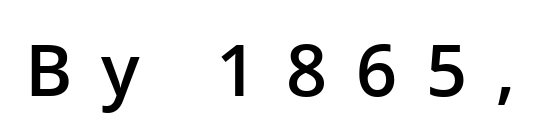
{"serif": "no", "italic": "no", "bold": "semi", "weight": "semibold", "width": "normal", "stroke_contrast": "low", "x_height": "medium", "monospaced": "no", "underline": "no", "letter_spacing": "wide", "letter_spacing_em": 0.4, "glyph_px": 72}
